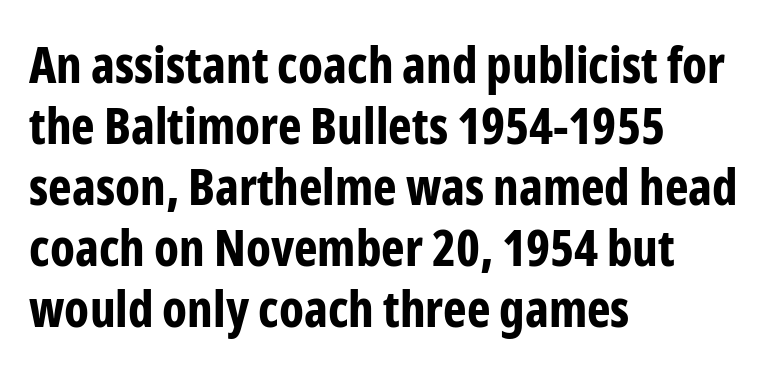
The line texture is even and compact thanks to regular tracking. Regarding serifs, this sample does without them. You can tell it's not italic because the verticals are truly vertical. Stroke thickness is high; the sample reads as a true bold. Do the characters align in a grid? No, the font is proportional.
